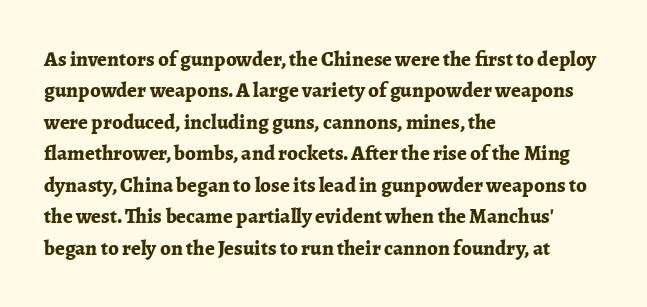
The image shows 21 px bold type, upright; set left-aligned, normal line spacing (1.5x), normal letter spacing, not underlined.
